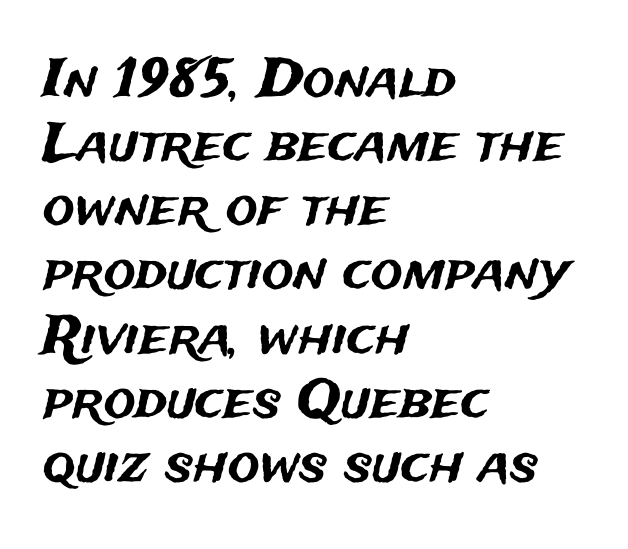
Q: Is the text italic (slanted)? A: Yes.
Q: Is the typeface a serif or a sans-serif typeface? A: Sans-serif.
Q: Is the text underlined? A: No.
Q: How is the paragraph aligned? A: Left-aligned.
Q: Is the spacing between letters normal or unusually wide? A: Normal.
Q: Width (condensed, normal, or wide)? A: Normal.
Q: Stroke contrast? A: Medium.
Q: x-height? A: Medium.
Q: Monospaced? A: No.
